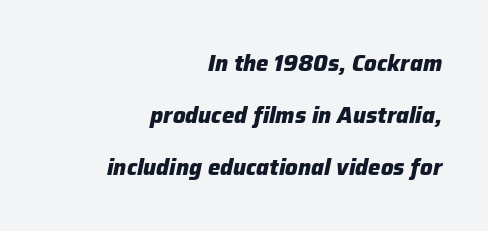
The image shows 22 px bold type, italic (leaning right); set right-aligned, loose line spacing (2.36x), normal letter spacing, not underlined.
